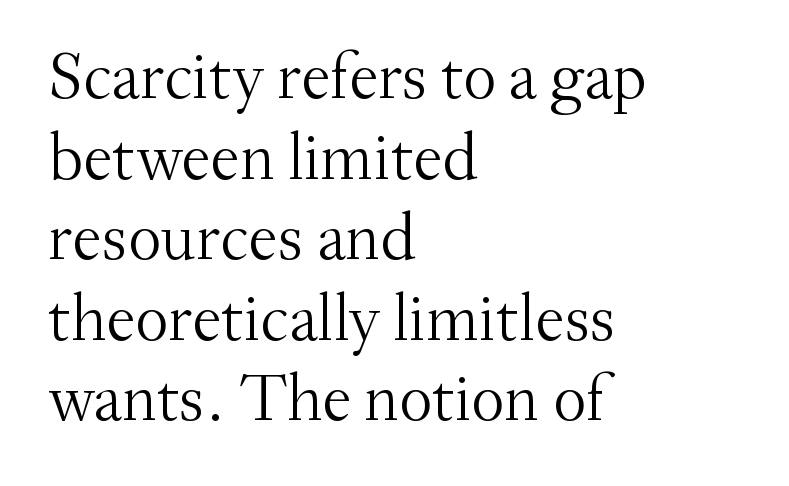
Words appear dense and cohesive because spacing is normal. The rendering anchors every line to the left-hand side. Descenders hang freely into open space. Note the varied advance widths — an 'i' is clearly narrower than an 'm'.
